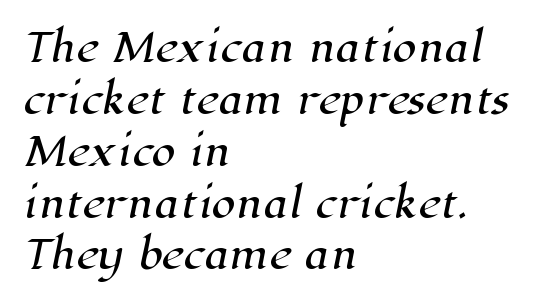
The image shows 39 px serif type; set left-aligned, normal line spacing (1.33x), normal letter spacing, not underlined; high stroke contrast and a medium x-height.
